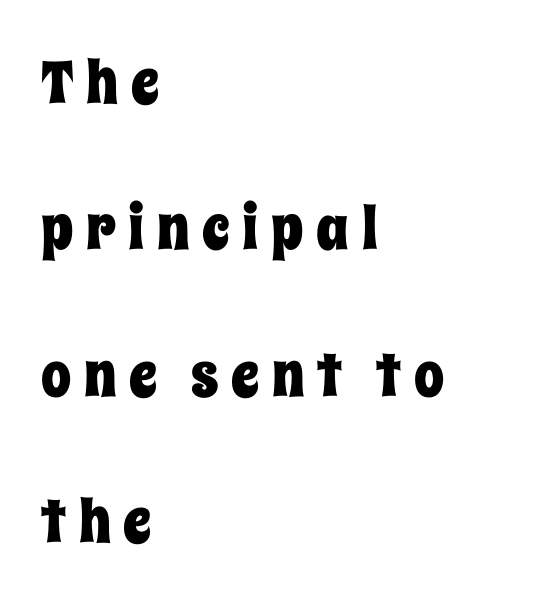
In terms of posture, this sample is upright. The passage is arranged the way most books set body copy — flush left. Someone cranked the tracking dial way up on this one. Words float on clear page, feet unadorned. A typesetter would call this proportional, since set widths differ per character. If you measured baseline to baseline, you'd find a long distance.
